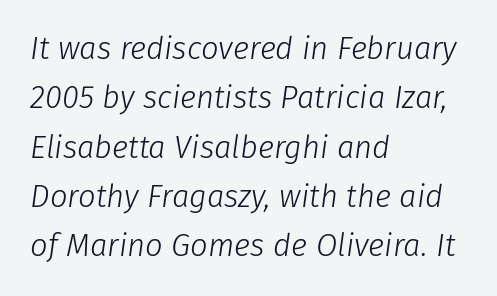
The image shows 31 px light type, italic (leaning right); set left-aligned, normal line spacing (1.59x), normal letter spacing, not underlined; low stroke contrast and a medium x-height.
